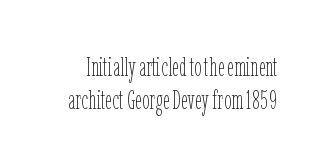
{"italic": "no", "bold": "no", "underline": "no", "line_spacing": "normal", "line_spacing_ratio": 1.26, "letter_spacing": "normal", "letter_spacing_em": 0.0, "glyph_px": 26}
